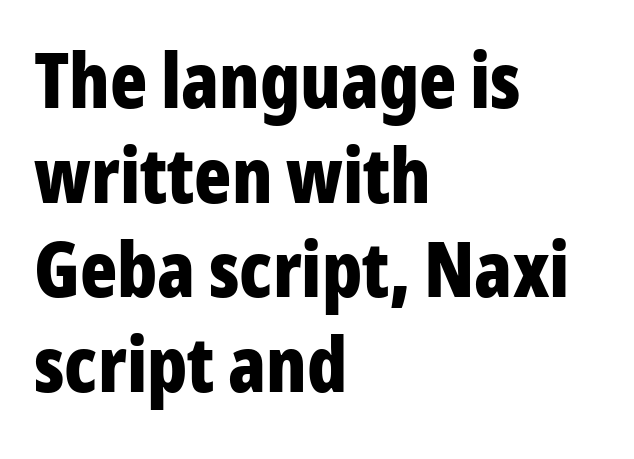
{"serif": "no", "italic": "no", "bold": "yes", "weight": "bold", "width": "condensed", "stroke_contrast": "low", "x_height": "medium", "monospaced": "no", "underline": "no", "align": "left", "line_spacing_ratio": 1.23, "letter_spacing": "normal", "letter_spacing_em": 0.0, "glyph_px": 77}
